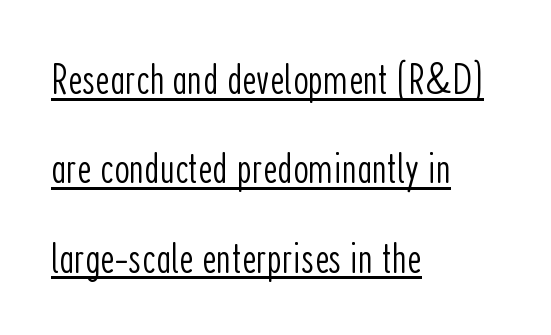
The image shows 44 px light, condensed sans-serif type, upright; set left-aligned, loose line spacing (2.03x), normal letter spacing, underlined; low stroke contrast and a medium x-height.
